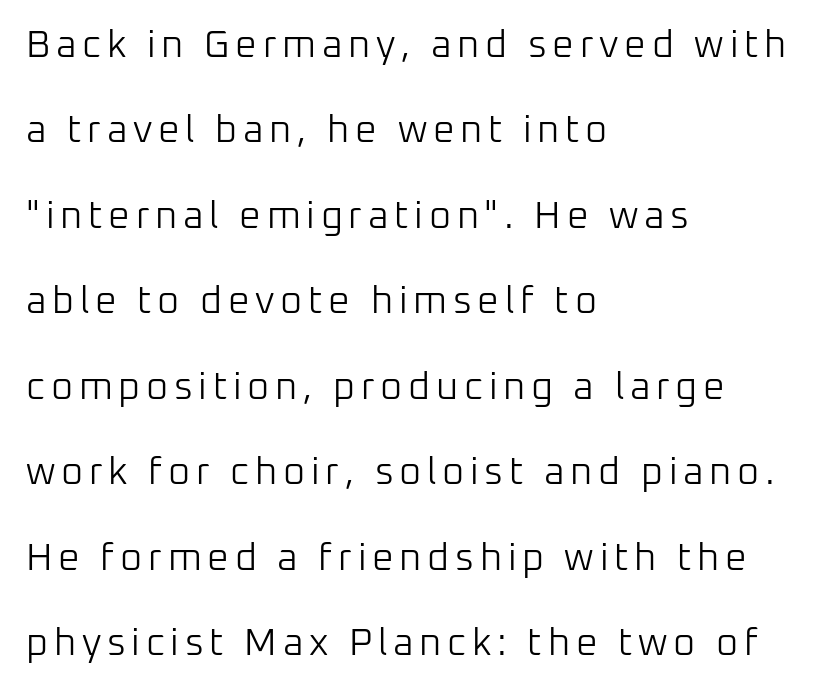
Each line starts at the same left margin while the right side varies. Bare-footed words on every line. To sum up the face: it is a sans, with no serifs. Is this a heavy cut? Hardly; it is regular or lighter. Spacing verdict: proportional, widths tailored to each character. Airy leading.
